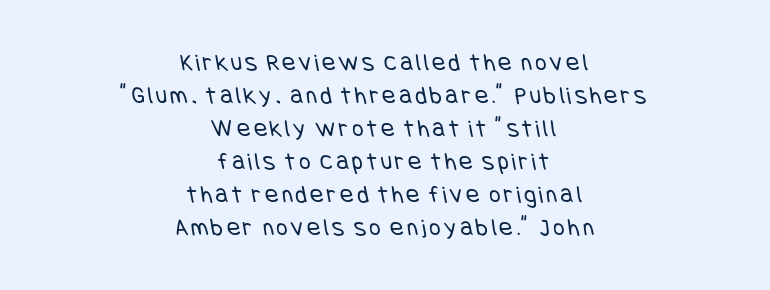
Does the leading feel generous? No, just average. No word sits above an underline. Weight: not bold — regular or lighter. Horizontally, the lines are justified to the midpoint only.
